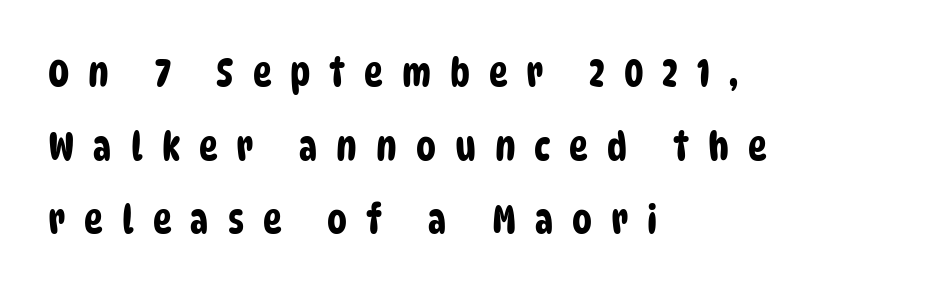
Q: Is the typeface a serif or a sans-serif typeface? A: Sans-serif.
Q: Is the text underlined? A: No.
Q: How is the paragraph aligned? A: Left-aligned.
Q: Is the spacing between letters normal or unusually wide? A: Unusually wide.
Q: Width (condensed, normal, or wide)? A: Condensed.
Q: Stroke contrast? A: Low.
Q: x-height? A: Large.
Q: Monospaced? A: No.
